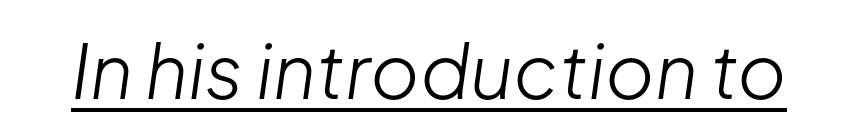
{"italic": "yes", "lean": "right", "slant_degrees": 8, "bold": "no", "weight": "light", "width": "normal", "stroke_contrast": "low", "x_height": "medium", "monospaced": "no", "underline": "yes", "letter_spacing": "normal", "letter_spacing_em": 0.0, "glyph_px": 75}
